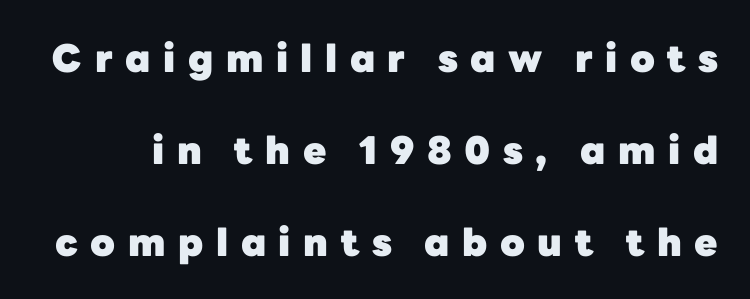
Every character sits straight up, as roman type does. The space beneath each line is pristine and unruled. The letters advance in unequal steps, a hallmark of proportional type. Regarding leading, the lines here are spaced well apart. Grotesque or geometric, the face here clearly has no serifs.
